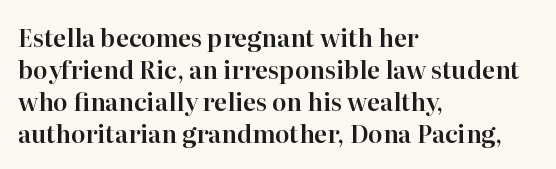
{"italic": "no", "underline": "no", "align": "left", "line_spacing": "normal", "line_spacing_ratio": 1.33, "letter_spacing": "normal", "letter_spacing_em": 0.0, "glyph_px": 24}
